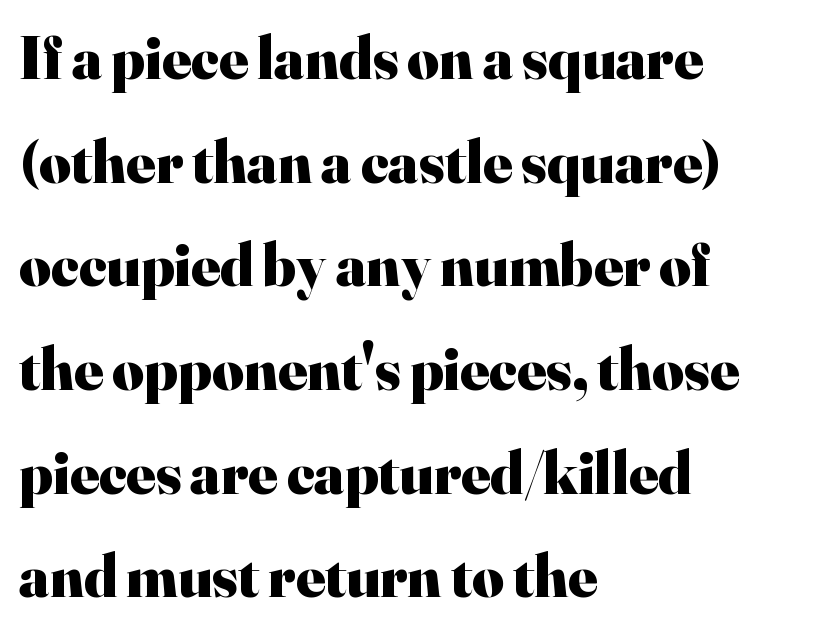
The image shows 61 px heavy serif type, upright; set left-aligned, normal line spacing (1.7x), normal letter spacing, not underlined; high stroke contrast and a small x-height.
